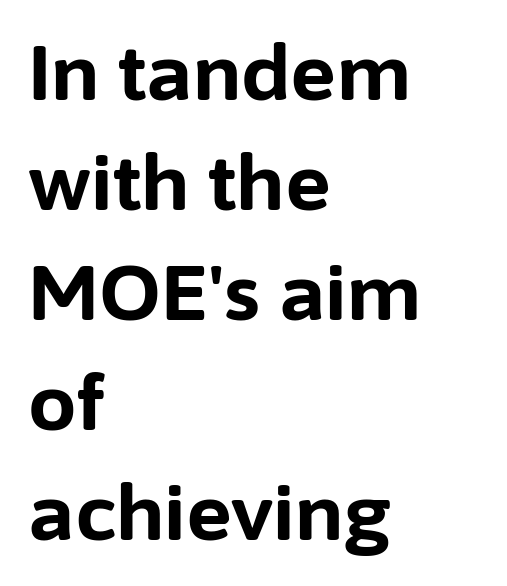
{"serif": "no", "italic": "no", "bold": "yes", "weight": "bold", "width": "normal", "stroke_contrast": "low", "x_height": "medium", "monospaced": "no", "underline": "no", "align": "left", "line_spacing": "normal", "line_spacing_ratio": 1.43, "letter_spacing": "normal", "letter_spacing_em": 0.0, "glyph_px": 77}
